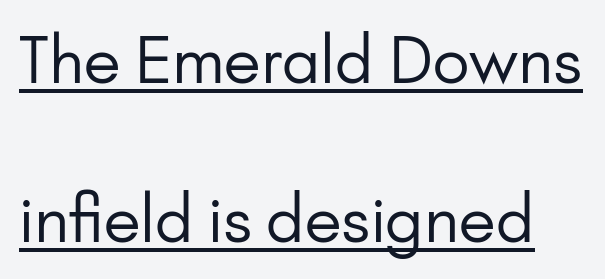
The image shows 64 px regular-weight sans-serif type, upright; set loose line spacing (2.48x), normal letter spacing, underlined; low stroke contrast and a small x-height.
